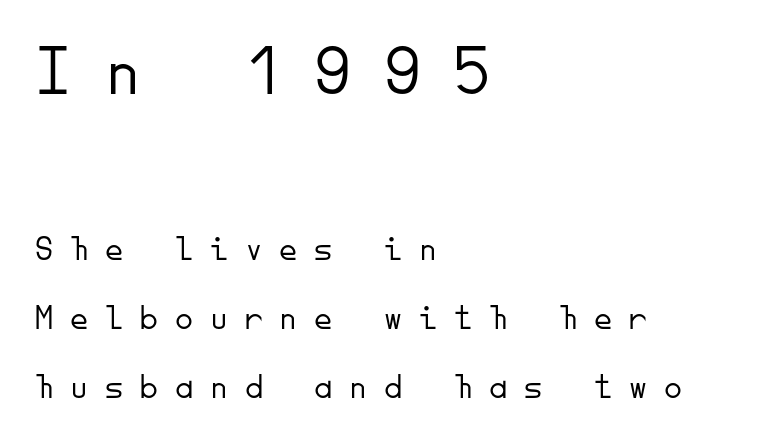
The image shows 72 px light sans-serif type, upright, monospaced; set left-aligned, loose line spacing (1.91x), unusually wide letter spacing (+0.47 em), not underlined; the first (top) block is 2.0x larger; low stroke contrast and a small x-height.
